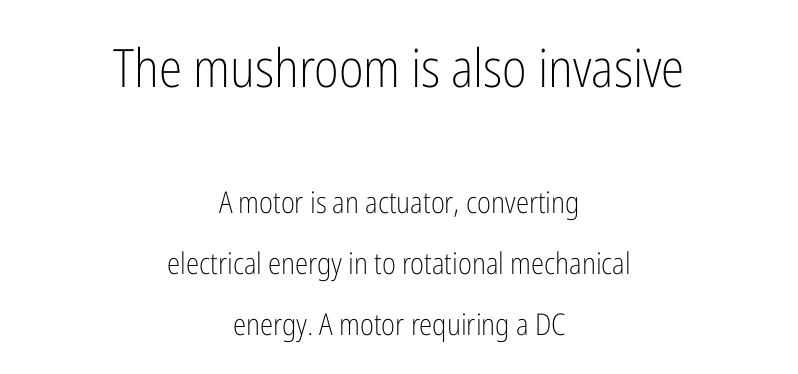
The image shows 53 px light, condensed sans-serif type, upright; set centered, loose line spacing (2.03x), normal letter spacing, not underlined; the first (top) block is 1.77x larger; low stroke contrast and a medium x-height.
